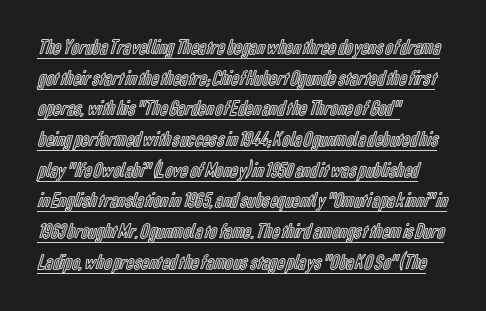
The image shows 21 px text type; set left-aligned, normal line spacing (1.46x), normal letter spacing, underlined.
